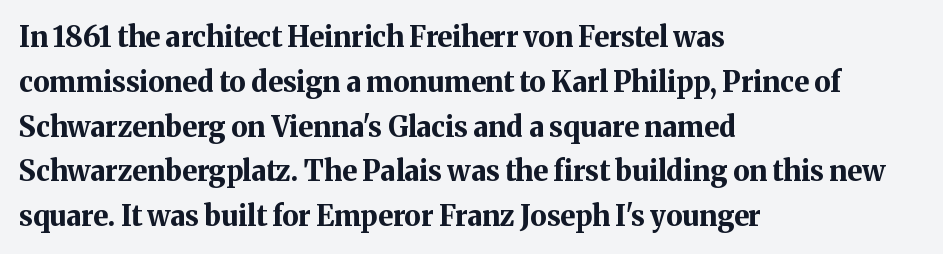
A typesetter would call this leading conventional body-copy spacing. Note the varied advance widths — an 'i' is clearly narrower than an 'm'. Lines of text with bare space underneath. In CSS terms this would be text-align: left. Is this a sans? No — the strokes have serifs.
